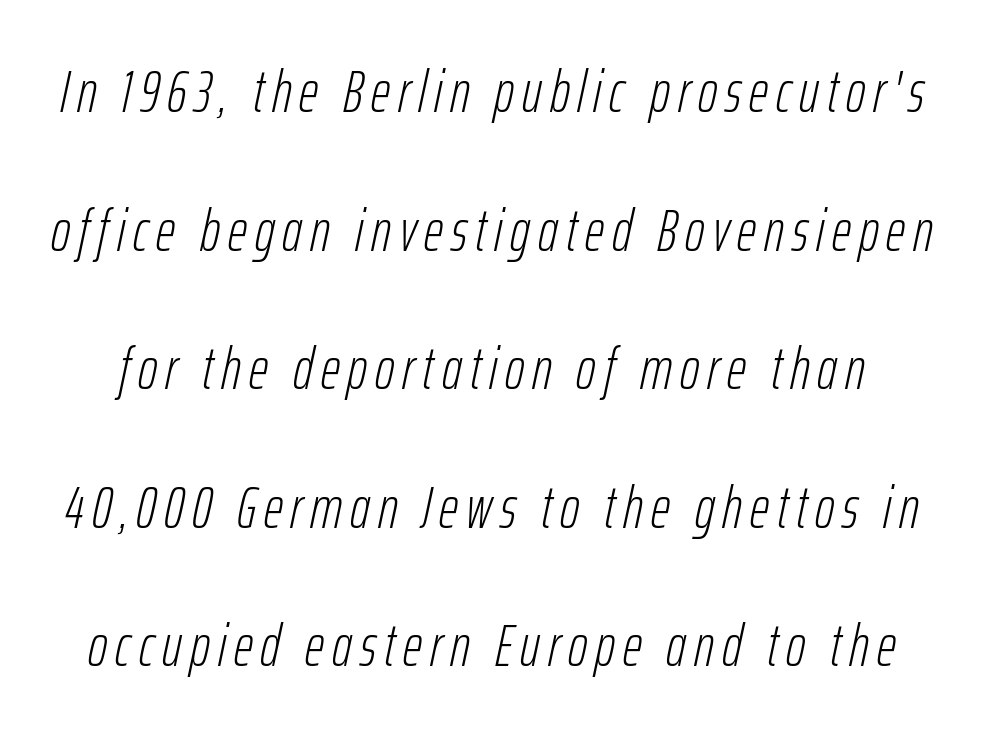
{"italic": "yes", "lean": "right", "slant_degrees": 12, "bold": "no", "weight": "light", "width": "condensed", "stroke_contrast": "low", "x_height": "medium", "monospaced": "no", "underline": "no", "line_spacing": "loose", "line_spacing_ratio": 2.31, "glyph_px": 60}
